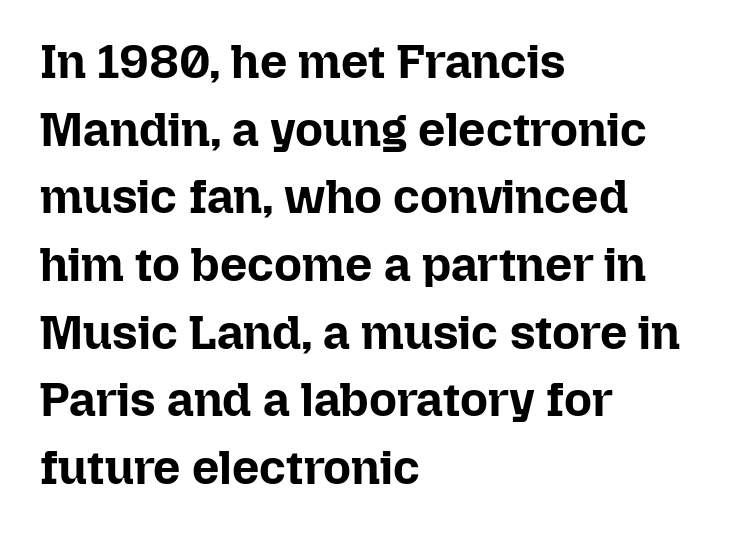
The image shows 48 px bold type, upright; set left-aligned, normal line spacing (1.41x), normal letter spacing, not underlined; low stroke contrast and a medium x-height.
